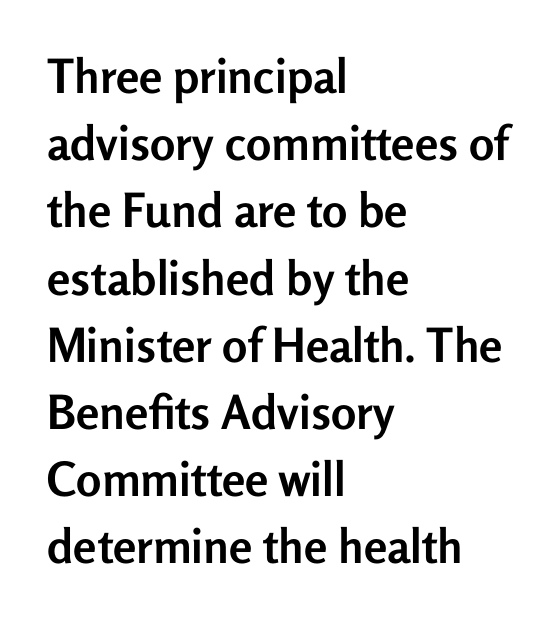
{"serif": "no", "italic": "no", "bold": "yes", "weight": "semibold", "width": "normal", "stroke_contrast": "low", "x_height": "medium", "monospaced": "no", "underline": "no", "align": "left", "line_spacing": "normal", "line_spacing_ratio": 1.43, "letter_spacing": "normal", "letter_spacing_em": 0.0, "glyph_px": 47}
